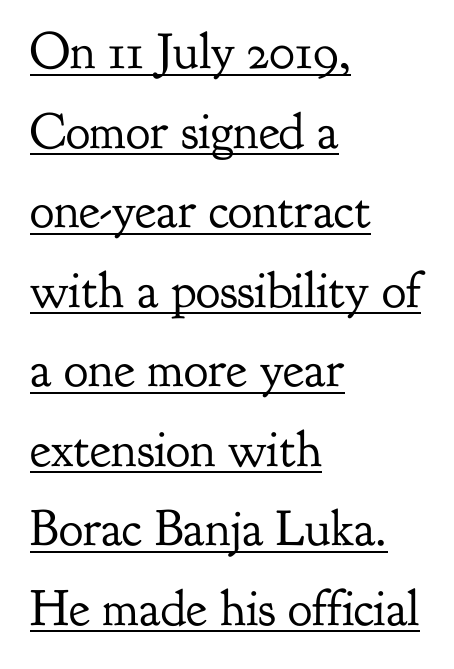
A quiet, ordinary-to-light weight characterises the typeface. The font's upright variant was chosen for this text. The block of text has a typical density, with ordinary space between rows. Little horizontal feet cap the strokes, marking this as serif type. Think of a printed novel: that variable character pitch is what you see here. Characters follow at the spacing the type designer built in.
